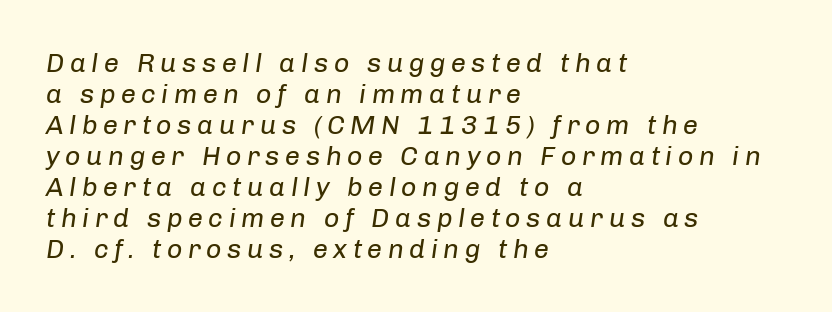
Regarding leading, the lines here are crowded together. Only glyphs here, with clear space below each row. This sample uses an oblique cut, with every glyph tilted off the vertical. The characters are drawn with everyday or finer stroke widths. A student would call this left alignment; a typographer would say flush left, rag right.
